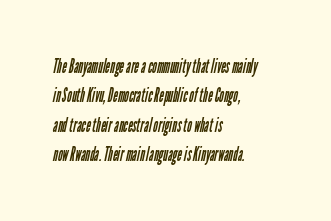
Q: Is the text bold? A: No.
Q: Is the text underlined? A: No.
Q: How is the paragraph aligned? A: Left-aligned.
Q: Is the spacing between letters normal or unusually wide? A: Normal.
Q: Is the spacing between lines tight, normal or loose? A: Normal.
